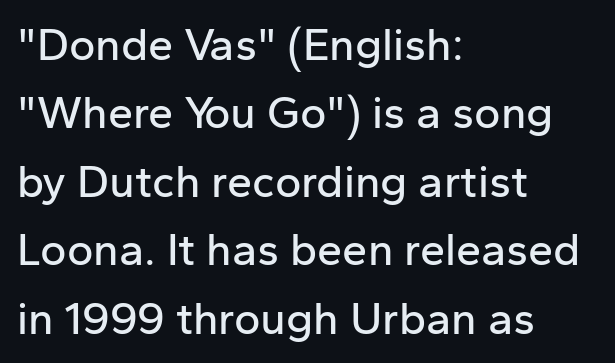
The image shows 45 px sans-serif type, upright; set left-aligned, normal line spacing (1.52x), normal letter spacing, not underlined; low stroke contrast and a medium x-height.
